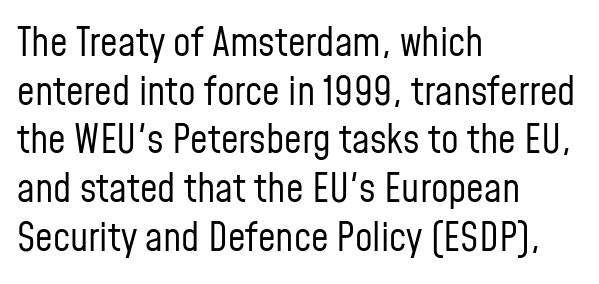
{"serif": "no", "italic": "no", "bold": "no", "weight": "regular", "width": "condensed", "stroke_contrast": "low", "x_height": "medium", "monospaced": "no", "underline": "no", "align": "left", "line_spacing": "normal", "line_spacing_ratio": 1.25, "letter_spacing": "normal", "letter_spacing_em": 0.0, "glyph_px": 39}
